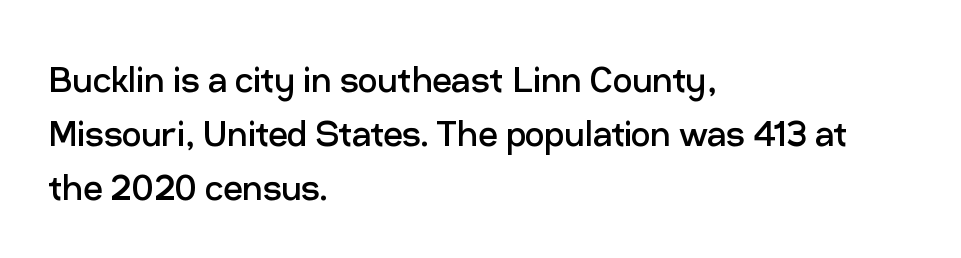
Tracking value appears to be zero — textbook default spacing. Descender tails drop into unmarked territory. The passage shown is not bold in any degree. The rendering uses natural spacing where letterforms have individual widths. Leftover space on each line is placed entirely after the last word. Designer's note — italics off, roman on.
